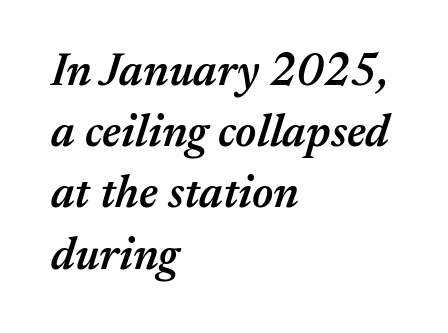
{"italic": "yes", "lean": "right", "slant_degrees": 17, "bold": "semi", "weight": "semibold", "width": "normal", "stroke_contrast": "medium", "x_height": "medium", "monospaced": "no", "underline": "no", "align": "left", "line_spacing": "normal", "line_spacing_ratio": 1.33, "letter_spacing": "normal", "letter_spacing_em": 0.0, "glyph_px": 46}
